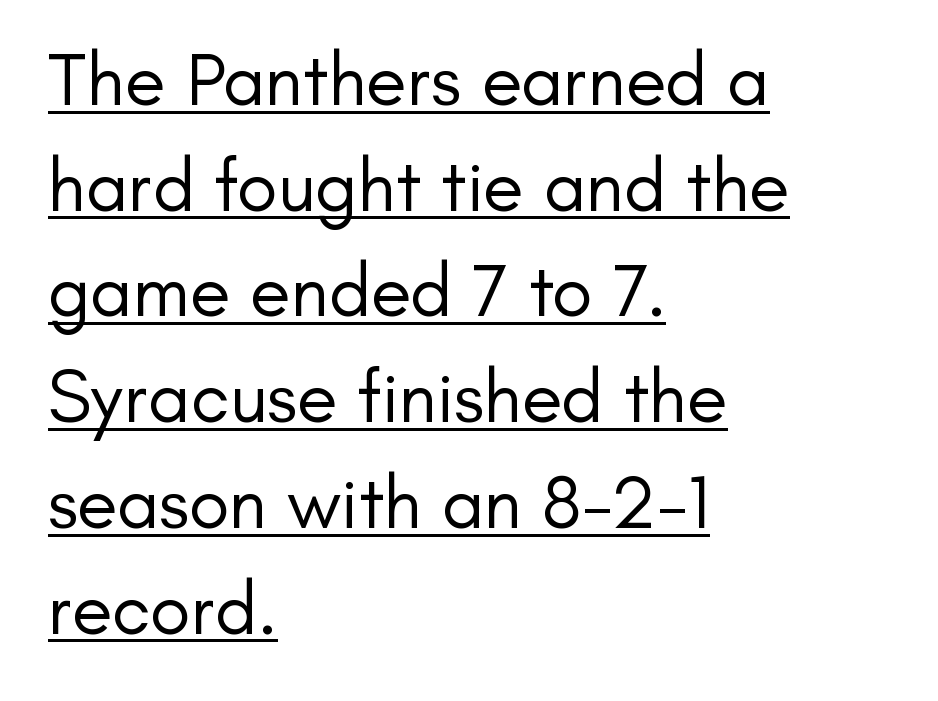
The type is set solid horizontally, with unmodified tracking. Short and long lines alike share a common starting point at left. The rows are spaced the way most documents space them. The designer went with a sans here, leaving each stem footless.
